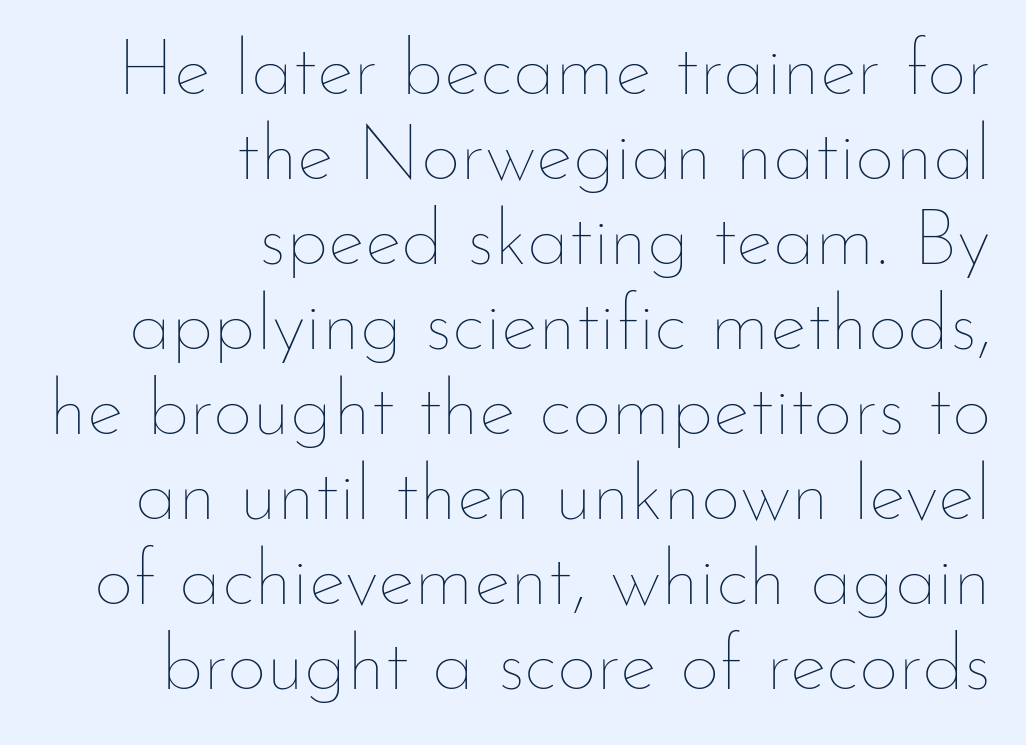
The strokes are not fattened; the text isn't bold. The lines are packed closely together with very little leading. Decoration check: the copy has no underline. Which margin do the lines hug? The right one — the left edge is uneven. Inter-character spacing is left at the font's built-in metrics. Character widths vary here, with narrow letters taking less room than wide ones.
